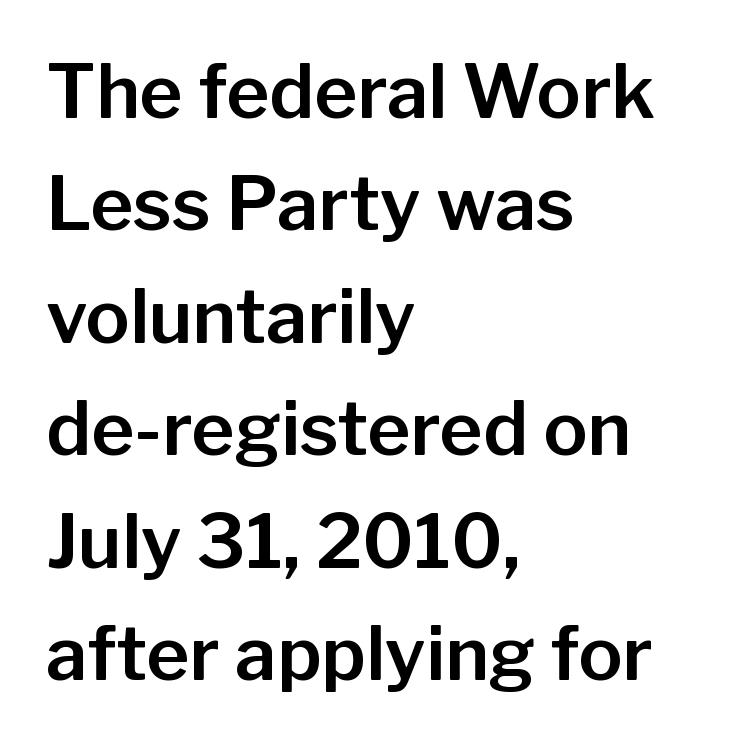
Line beginnings align vertically; line endings do not. You could not count columns in this text — the font is proportionally spaced. Observe the absence of serifs on each vertical stroke in this sample. If you drew a line through each stem, it would be perfectly vertical.
